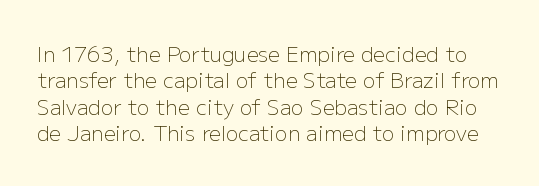
The image shows 21 px text type, upright; set normal line spacing (1.26x), normal letter spacing, not underlined.
